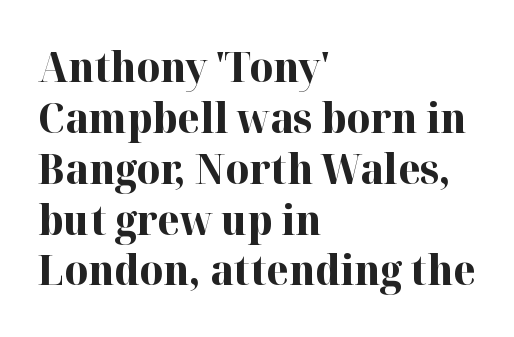
Q: Is the text bold? A: Yes.
Q: Is the text italic (slanted)? A: No, it is upright.
Q: Is the typeface a serif or a sans-serif typeface? A: Serif.
Q: Is the text underlined? A: No.
Q: How is the paragraph aligned? A: Left-aligned.
Q: Is the spacing between letters normal or unusually wide? A: Normal.
Q: Width (condensed, normal, or wide)? A: Normal.
Q: Stroke contrast? A: High.
Q: x-height? A: Medium.
Q: Monospaced? A: No.
